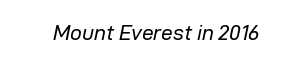
Q: Is the text bold? A: No.
Q: Is the text italic (slanted)? A: Yes, it leans right by about 12 degrees.
Q: Is the text underlined? A: No.
Q: Is the spacing between letters normal or unusually wide? A: Normal.
